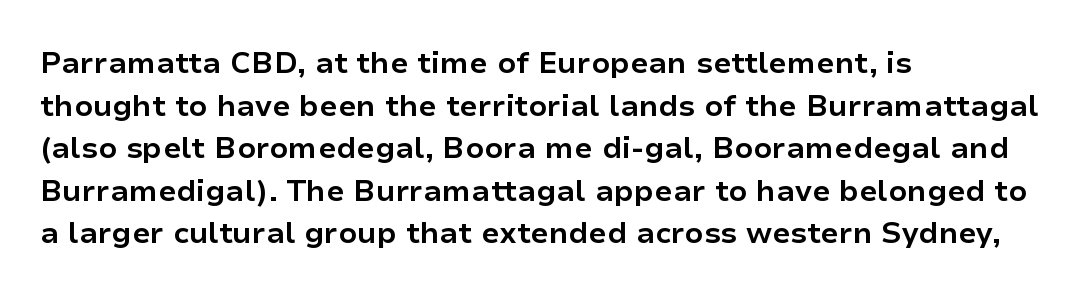
{"serif": "no", "italic": "no", "bold": "yes", "weight": "bold", "width": "normal", "stroke_contrast": "low", "x_height": "medium", "monospaced": "no", "underline": "no", "align": "left", "line_spacing": "normal", "line_spacing_ratio": 1.42, "letter_spacing": "normal", "letter_spacing_em": 0.0, "glyph_px": 30}
